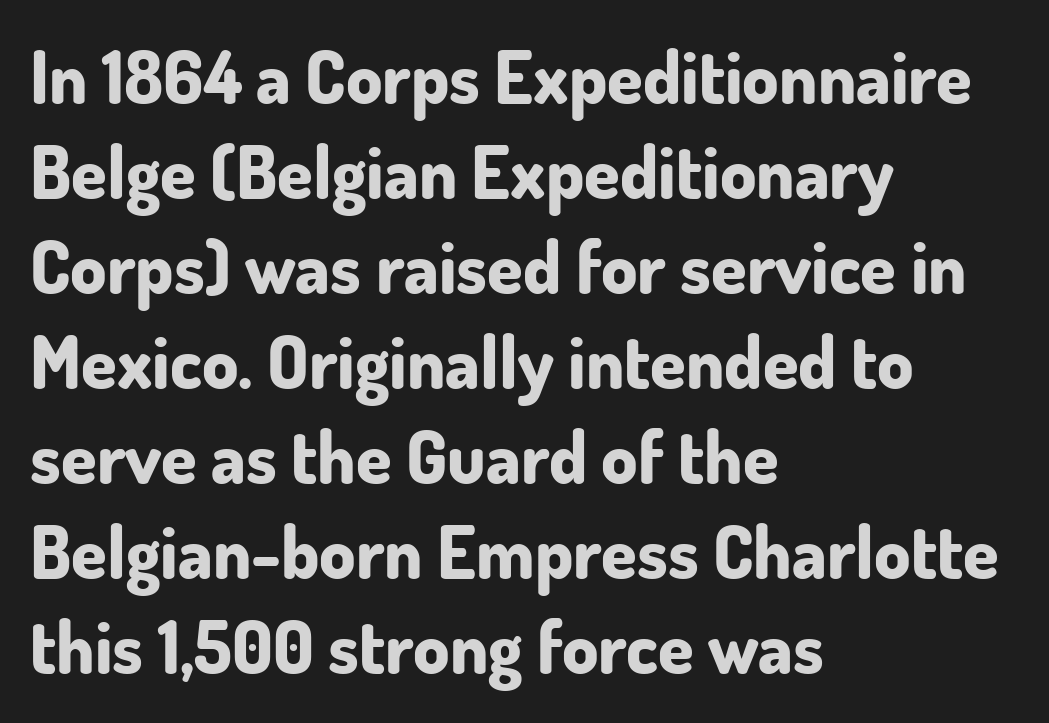
{"serif": "no", "italic": "no", "bold": "yes", "weight": "bold", "width": "normal", "stroke_contrast": "low", "x_height": "small", "monospaced": "no", "underline": "no", "align": "left", "line_spacing": "normal", "line_spacing_ratio": 1.32, "letter_spacing": "normal", "letter_spacing_em": 0.0, "glyph_px": 72}
